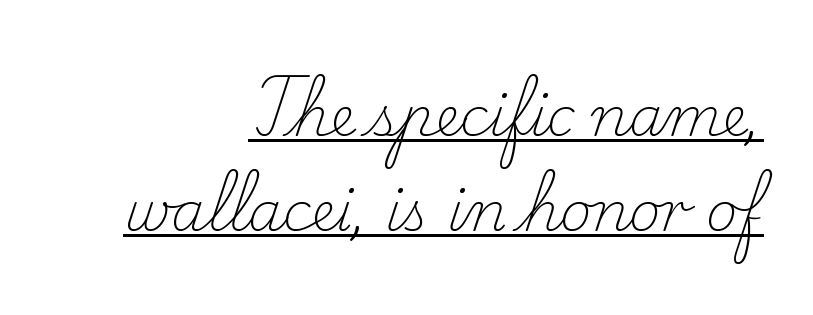
{"serif": "yes", "bold": "no", "weight": "light", "width": "normal", "stroke_contrast": "low", "x_height": "small", "monospaced": "no", "underline": "yes", "align": "right", "line_spacing_ratio": 1.76, "letter_spacing": "normal", "letter_spacing_em": 0.0, "glyph_px": 54}
